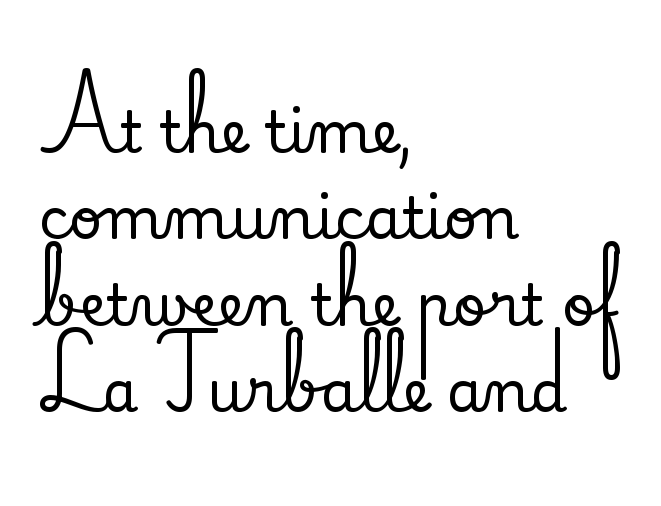
A normal amount of white space separates one row of letters from the next. The letters stand straight up with perfectly vertical stems. Note the varied advance widths — an 'i' is clearly narrower than an 'm'. Words float on clear page, feet unadorned. One-word summary of the alignment: left. The passage shown is typeset with a serif family.
